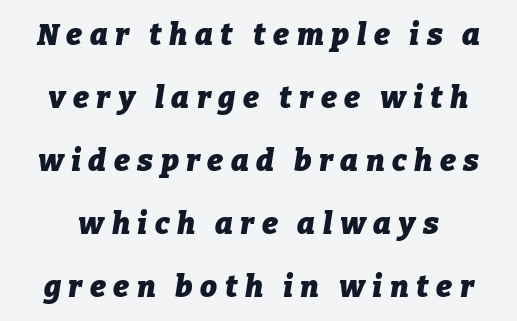
Clear beneath every line of the passage. The horizontal fit of the characters is loose and conspicuously gappy. Airy leading. Slant detected: the letters are inclined.
